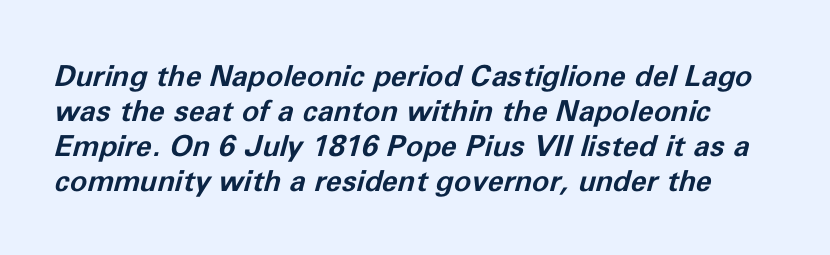
Nobody drew a line under any word here. The specimen reads as italic at a glance. The rendering uses a bold face; every stroke is thick and dark. Proportional: the letters do not fall into vertical columns. What stands out about the letter spacing? Nothing — it is the standard amount.
